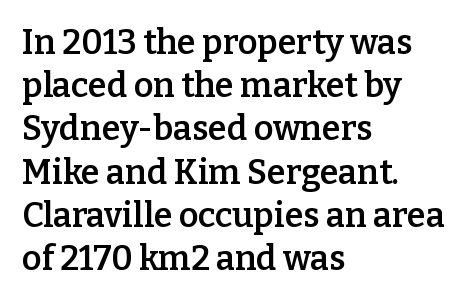
Q: Is the text bold? A: Semi-bold.
Q: Is the text italic (slanted)? A: No, it is upright.
Q: Is the typeface a serif or a sans-serif typeface? A: Serif.
Q: Is the text underlined? A: No.
Q: How is the paragraph aligned? A: Left-aligned.
Q: Is the spacing between letters normal or unusually wide? A: Normal.
Q: Is the spacing between lines tight, normal or loose? A: Normal.
Q: Width (condensed, normal, or wide)? A: Normal.
Q: Stroke contrast? A: Low.
Q: x-height? A: Medium.
Q: Monospaced? A: No.
